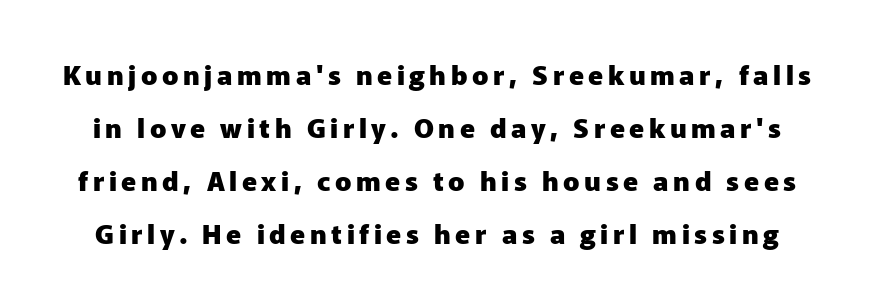
{"italic": "no", "bold": "yes", "underline": "no", "line_spacing": "loose", "line_spacing_ratio": 1.96, "glyph_px": 27}
